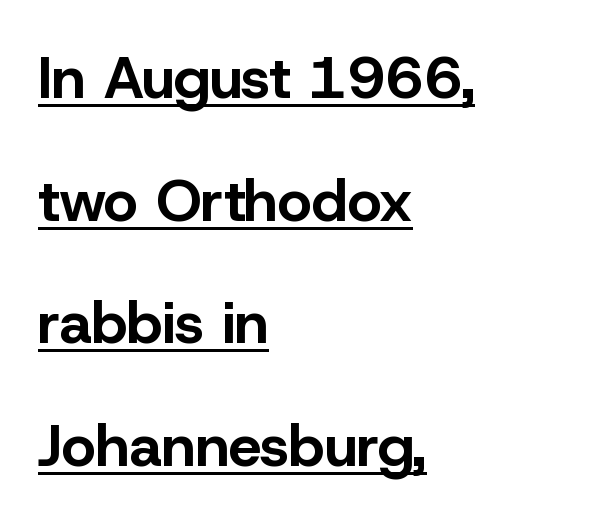
Q: Is the text bold? A: Yes.
Q: Is the text italic (slanted)? A: No, it is upright.
Q: Is the typeface a serif or a sans-serif typeface? A: Sans-serif.
Q: Is the text underlined? A: Yes.
Q: How is the paragraph aligned? A: Left-aligned.
Q: Is the spacing between letters normal or unusually wide? A: Normal.
Q: Is the spacing between lines tight, normal or loose? A: Loose.
Q: Width (condensed, normal, or wide)? A: Normal.
Q: Stroke contrast? A: Low.
Q: x-height? A: Medium.
Q: Monospaced? A: No.
